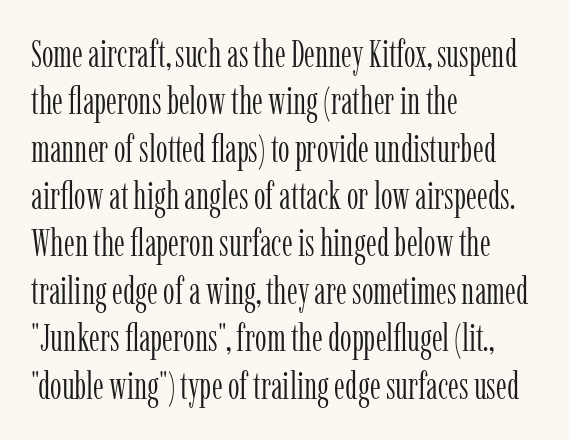
{"serif": "yes", "italic": "no", "bold": "no", "weight": "light", "width": "condensed", "stroke_contrast": "low", "x_height": "medium", "monospaced": "no", "underline": "no", "align": "left", "line_spacing": "normal", "line_spacing_ratio": 1.28, "letter_spacing": "normal", "letter_spacing_em": 0.0, "glyph_px": 37}
